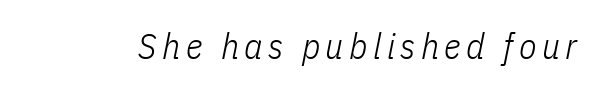
Note the varied advance widths — an 'i' is clearly narrower than an 'm'. Clear beneath every line of the passage. Stems here are at most as thick as an everyday book face. Is the type slanted? Yes — the strokes lean at a clear angle.
